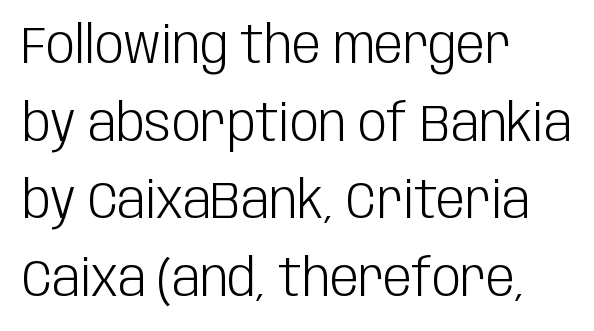
Is this a fixed-width face? No — the glyphs have proportional, varying widths. Each new line begins a customary step beneath the previous one. The font family rendered here belongs to the sans-serif group. Vertical stems look standard width or narrower in stroke. These lines are set flush left with a ragged right edge.
